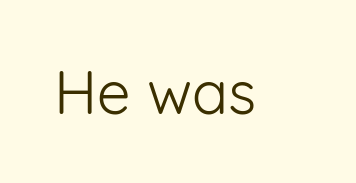
The image shows 60 px light sans-serif type, upright; set normal letter spacing, not underlined; low stroke contrast and a medium x-height.
